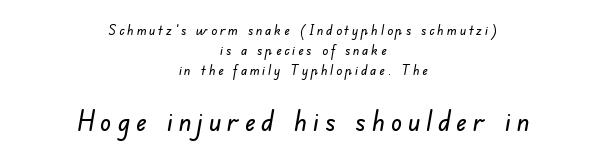
These lines are composed in type without serifs. You get the small type first, then a jump to larger type. The typesetter chose a symmetrical, centered arrangement here. What stands out about the letter spacing? Its width — letters are far apart. Underlining? Definitely not there.
